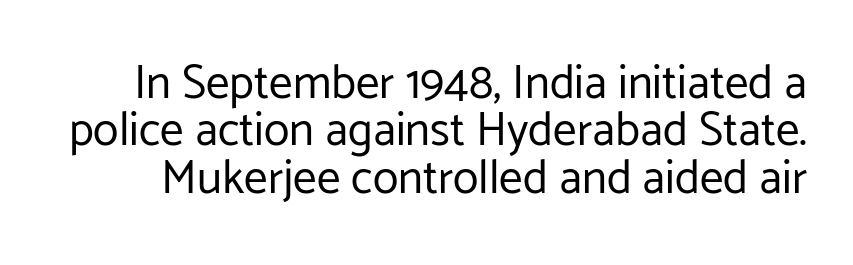
The image shows 47 px regular-weight sans-serif type, upright; set tight line spacing (1.01x), normal letter spacing, not underlined; low stroke contrast and a medium x-height.
